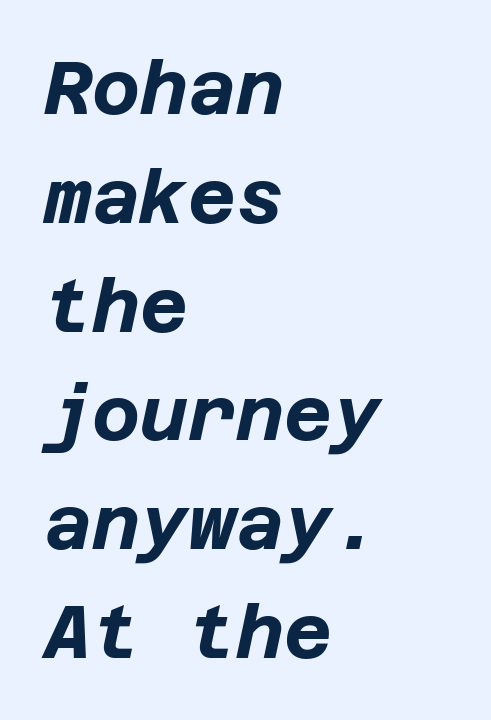
{"italic": "yes", "lean": "right", "slant_degrees": 12, "bold": "yes", "weight": "bold", "width": "normal", "stroke_contrast": "low", "x_height": "large", "underline": "no", "align": "left", "line_spacing": "normal", "line_spacing_ratio": 1.47, "letter_spacing": "normal", "letter_spacing_em": 0.0, "glyph_px": 74}
